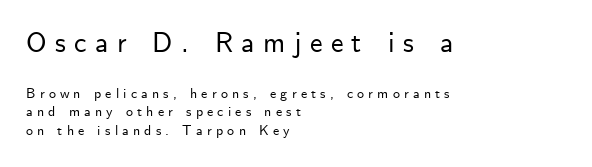
The rendering shows plain stroke endings on the letterforms — a sans-serif design. Unmarked baselines from the first word to the last. Someone cranked the tracking dial way up on this one. Quick note: not italic, upright.
